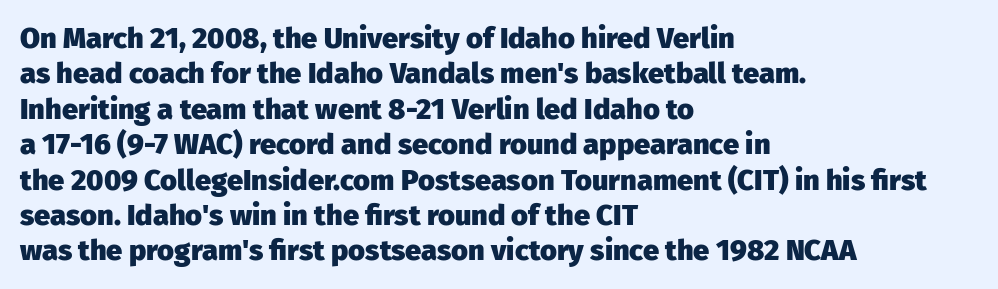
{"serif": "no", "italic": "no", "bold": "yes", "weight": "heavy", "width": "normal", "stroke_contrast": "low", "x_height": "medium", "monospaced": "no", "underline": "no", "align": "left", "line_spacing_ratio": 1.22, "letter_spacing": "normal", "letter_spacing_em": 0.0, "glyph_px": 29}
